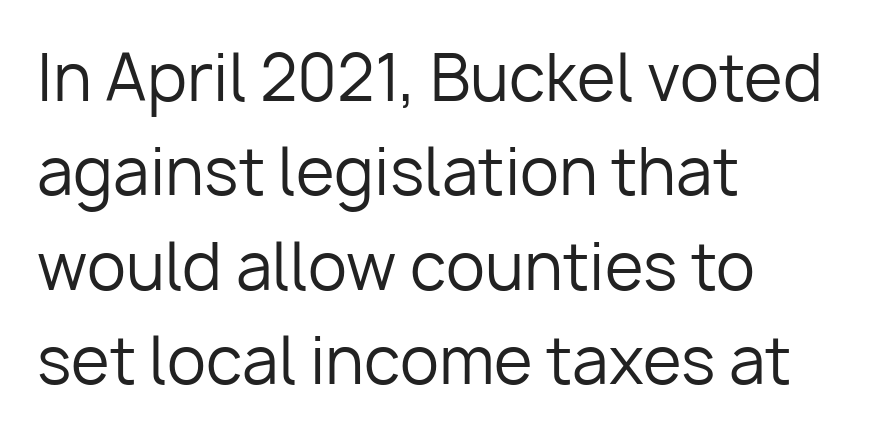
Each stroke keeps to a modest, everyday thickness or less. Each row of text sits above clean, open space. Is the block centered? No — it sits flush against the left margin. Characters follow at the spacing the type designer built in.
